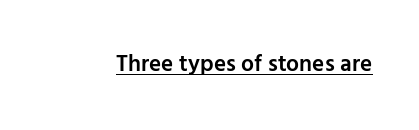
The image shows 23 px text type, upright; set normal letter spacing, underlined.
